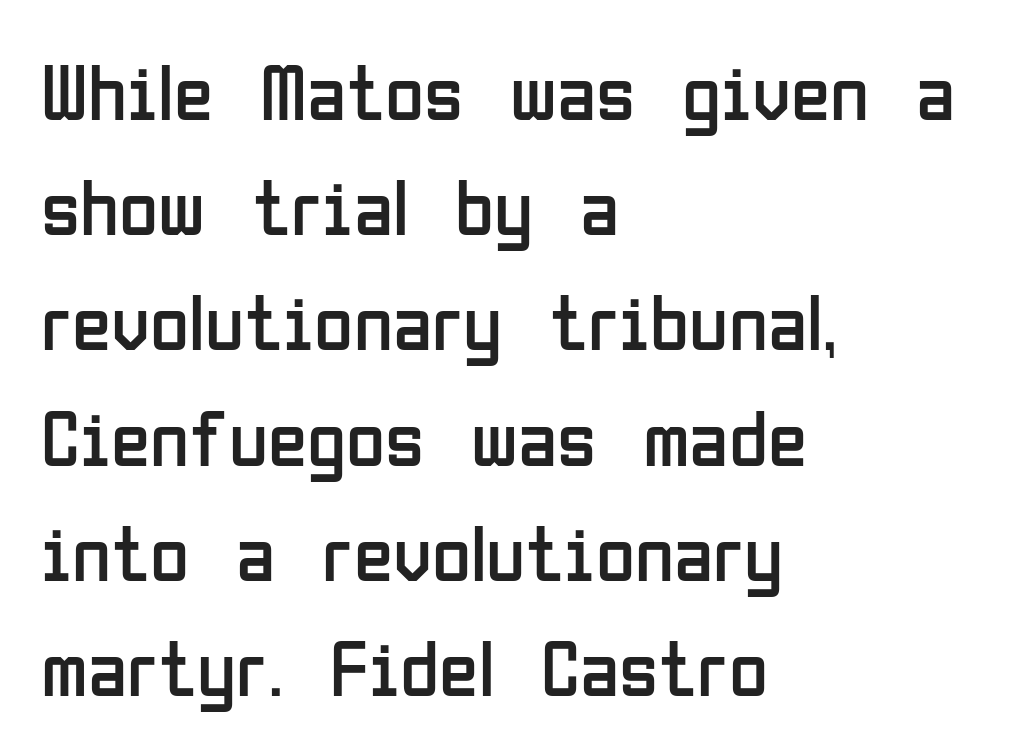
{"serif": "no", "italic": "no", "bold": "no", "weight": "regular", "width": "condensed", "stroke_contrast": "low", "x_height": "medium", "monospaced": "no", "underline": "no", "align": "left", "line_spacing": "normal", "line_spacing_ratio": 1.44, "letter_spacing": "normal", "letter_spacing_em": 0.0, "glyph_px": 80}
